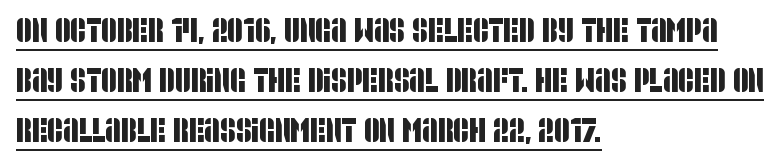
Q: Is the typeface a serif or a sans-serif typeface? A: Sans-serif.
Q: Is the text underlined? A: Yes.
Q: How is the paragraph aligned? A: Left-aligned.
Q: Is the spacing between letters normal or unusually wide? A: Normal.
Q: Is the spacing between lines tight, normal or loose? A: Normal.
Q: Width (condensed, normal, or wide)? A: Condensed.
Q: Stroke contrast? A: Low.
Q: x-height? A: Large.
Q: Monospaced? A: No.
